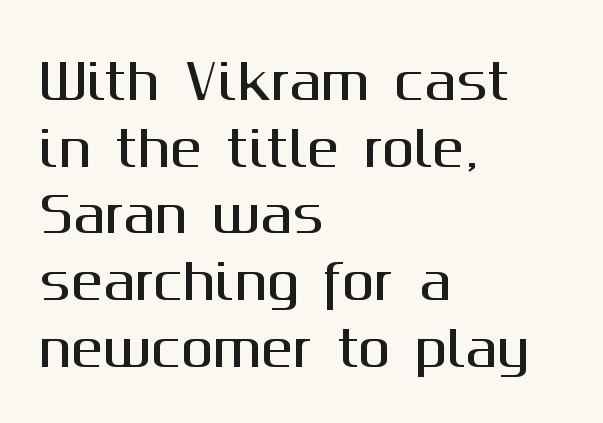
Posture: straight, roman, zero tilt. Summary of vertical rhythm: regular, with standard interline spacing. Clear beneath every line of the passage. Do the characters align in a grid? No, the font is proportional. The horizontal fit of the characters is conventional and even.
